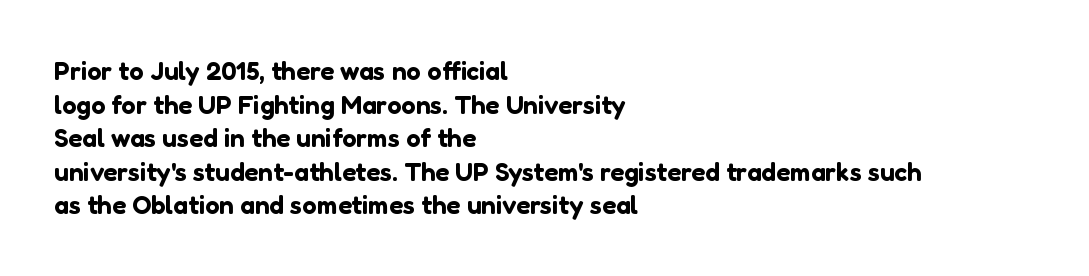
Q: Is the text italic (slanted)? A: No, it is upright.
Q: Is the text underlined? A: No.
Q: How is the paragraph aligned? A: Left-aligned.
Q: Is the spacing between letters normal or unusually wide? A: Normal.
Q: Is the spacing between lines tight, normal or loose? A: Normal.
